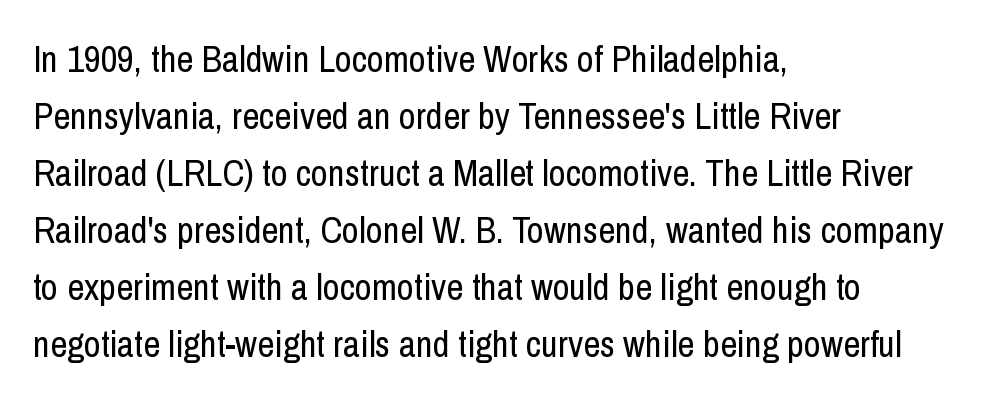
Q: Is the text bold? A: No.
Q: Is the text italic (slanted)? A: No, it is upright.
Q: Is the typeface a serif or a sans-serif typeface? A: Sans-serif.
Q: Is the text underlined? A: No.
Q: How is the paragraph aligned? A: Left-aligned.
Q: Is the spacing between letters normal or unusually wide? A: Normal.
Q: Is the spacing between lines tight, normal or loose? A: Normal.
Q: Width (condensed, normal, or wide)? A: Condensed.
Q: Stroke contrast? A: Low.
Q: x-height? A: Medium.
Q: Monospaced? A: No.
